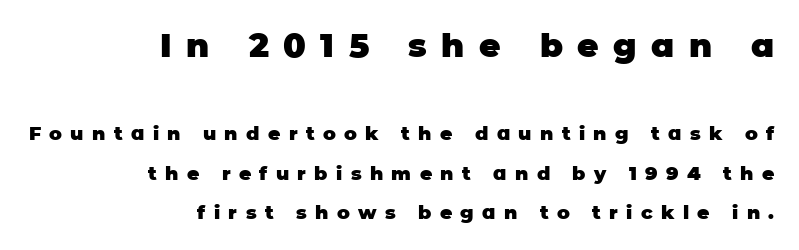
Q: Is the text bold? A: Yes.
Q: Is the text italic (slanted)? A: No, it is upright.
Q: Is the typeface a serif or a sans-serif typeface? A: Sans-serif.
Q: Is the text underlined? A: No.
Q: How is the paragraph aligned? A: Right-aligned.
Q: Is the spacing between letters normal or unusually wide? A: Unusually wide.
Q: Is the spacing between lines tight, normal or loose? A: Loose.
Q: Which block of text is set in a larger size, the first (top) or the second (bottom)? A: The first (top) one.
Q: Width (condensed, normal, or wide)? A: Normal.
Q: Stroke contrast? A: Low.
Q: x-height? A: Large.
Q: Monospaced? A: No.
